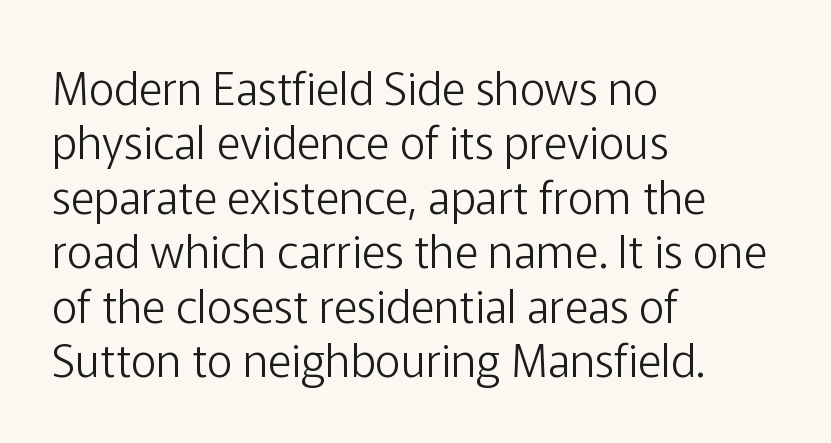
{"serif": "no", "italic": "no", "bold": "no", "weight": "light", "width": "normal", "stroke_contrast": "low", "x_height": "medium", "monospaced": "no", "underline": "no", "align": "left", "line_spacing_ratio": 1.21, "letter_spacing": "normal", "letter_spacing_em": 0.0, "glyph_px": 45}
